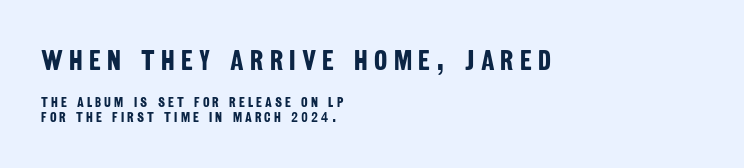
{"serif": "no", "bold": "yes", "weight": "bold", "width": "condensed", "stroke_contrast": "low", "x_height": "large", "monospaced": "no", "underline": "no", "align": "left", "line_spacing": "tight", "line_spacing_ratio": 1.03, "letter_spacing": "wide", "letter_spacing_em": 0.22, "larger_block": "first", "size_ratio": 2.0, "glyph_px": 28}
